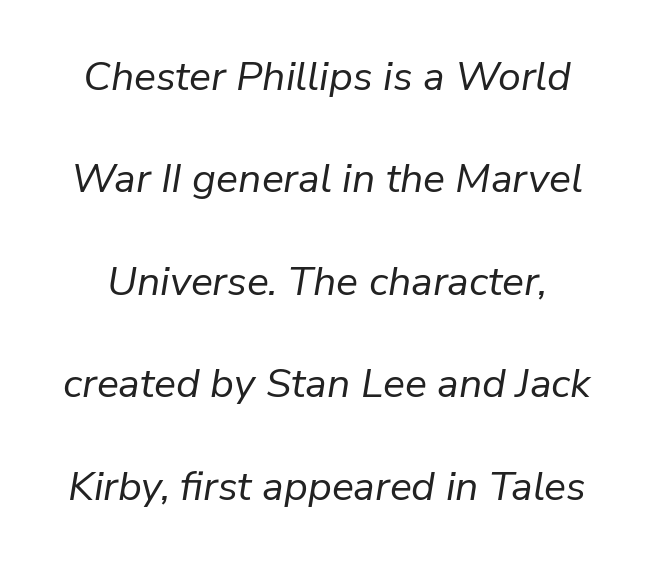
The image shows 41 px regular-weight type, italic (leaning right); set loose line spacing (2.5x), normal letter spacing, not underlined; low stroke contrast and a medium x-height.
